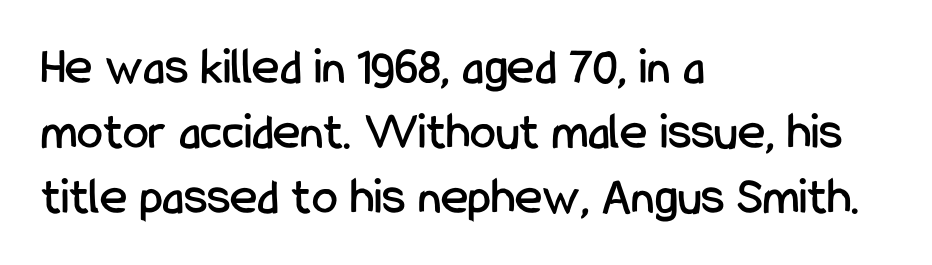
The image shows 52 px condensed sans-serif type, upright; set left-aligned, normal line spacing (1.25x), normal letter spacing, not underlined; low stroke contrast and a medium x-height.
